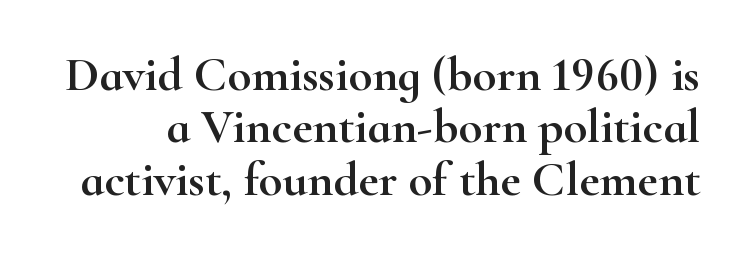
The image shows 49 px wide serif type, upright; set tight line spacing (1.07x), normal letter spacing, not underlined; high stroke contrast and a small x-height.
